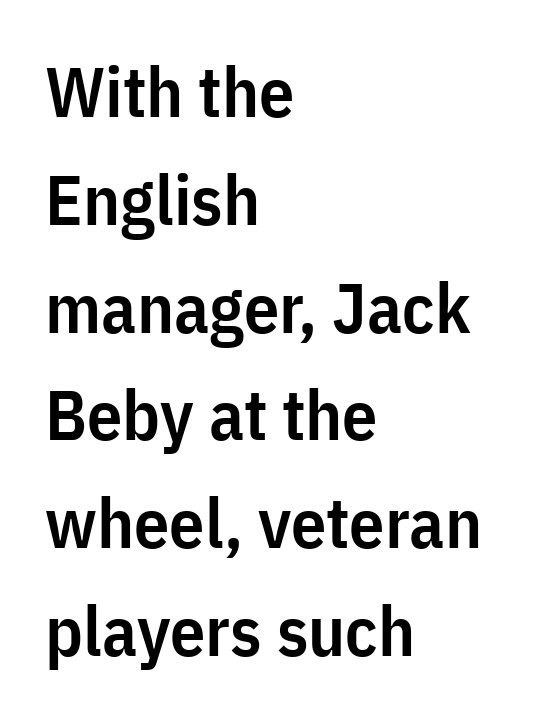
Nope, no serifs anywhere on these letters. Lines of text with bare space underneath. Semibold letterforms, between regular and bold. A typesetter would call this proportional, since set widths differ per character.
